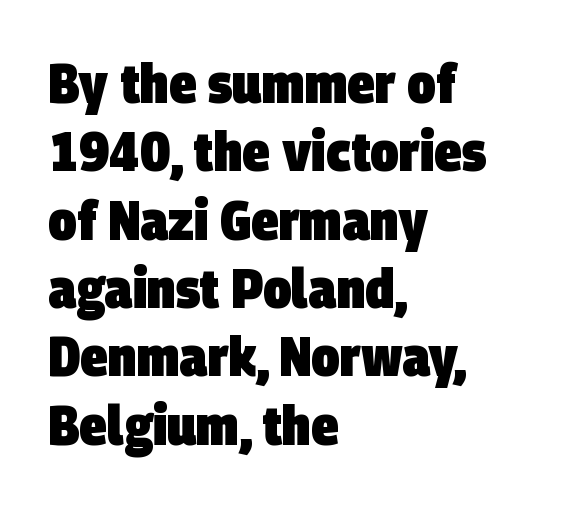
Strokes here are thick enough to call this a true bold. The area under the type is left untouched. Does extra space separate the letters? No, they use regular spacing. In terms of letterform style, serifs are entirely absent.
